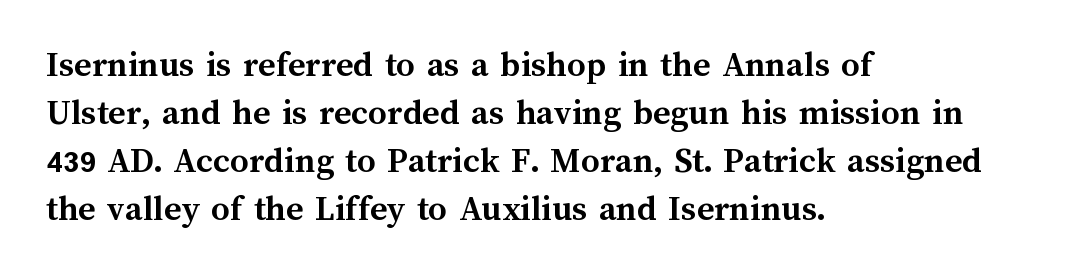
{"italic": "no", "bold": "yes", "weight": "semibold", "width": "normal", "stroke_contrast": "medium", "x_height": "medium", "monospaced": "no", "underline": "no", "align": "left", "line_spacing": "normal", "line_spacing_ratio": 1.3, "letter_spacing": "normal", "letter_spacing_em": 0.0, "glyph_px": 37}
